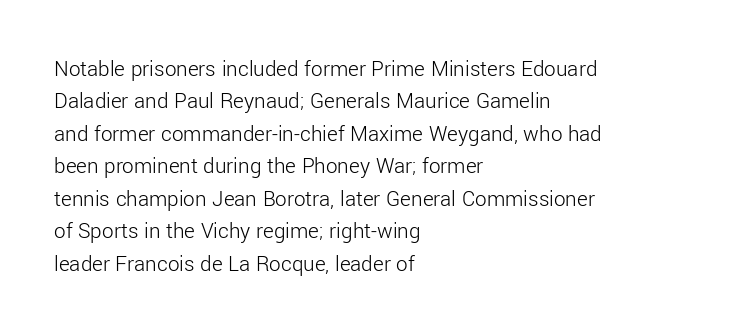
The tracking reads as untouched default to a designer's eye. Layout note: lines flush left. Students, observe: this is what conventionally led text looks like. Underline: absent.
